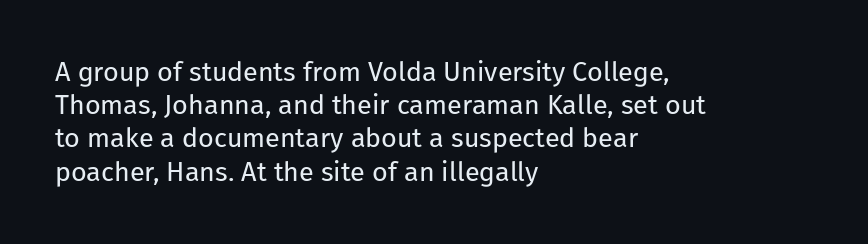
The image shows 27 px text type, upright; set left-aligned, line spacing 1.23x, normal letter spacing, not underlined.
